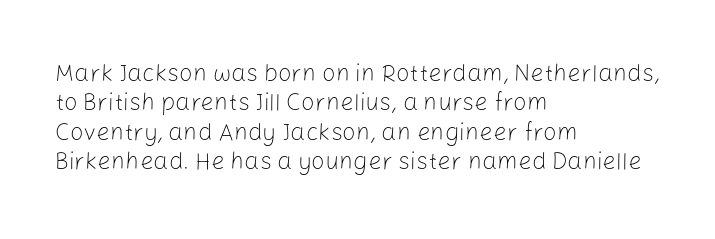
Notice how the stems are strictly vertical — no italics here. Standard letterfit; no display-style spreading of the glyphs. The space beneath each line is pristine and unruled. Counters stay open thanks to moderate or lighter strokes. A classic flush-left, rag-right setting is used for this passage.
